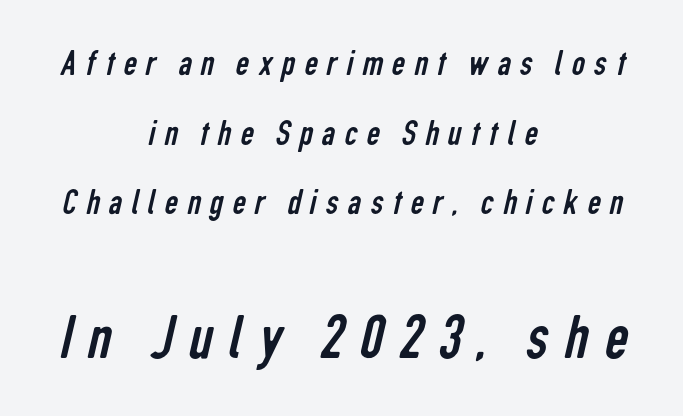
The image shows 65 px regular-weight, condensed sans-serif type; set centered, line spacing 1.88x, unusually wide letter spacing (+0.25 em), not underlined; the second (bottom) block is 1.76x larger; low stroke contrast and a medium x-height.
